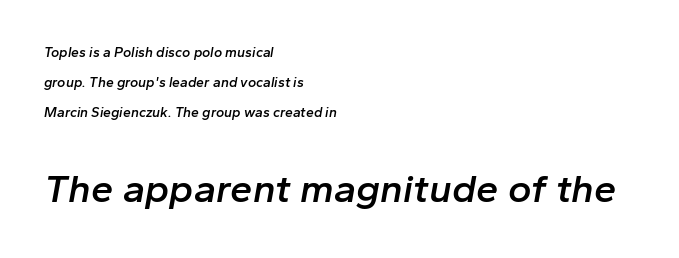
The image shows 40 px semibold type, italic (leaning right); set left-aligned, loose line spacing (2.13x), normal letter spacing, not underlined; the second (bottom) block is 2.86x larger; low stroke contrast and a medium x-height.
